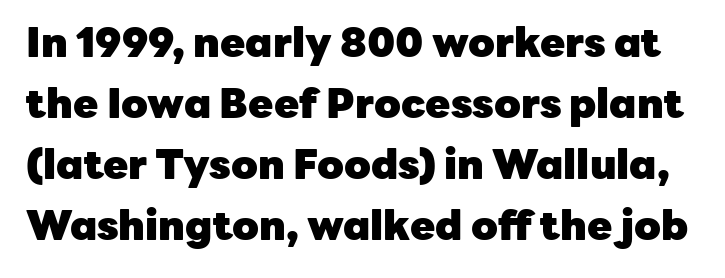
The letters carry no serifs — their stems end cleanly without finishing strokes. Heavy-handed strokes throughout: this text is bold. Unlike italic type, these characters show no tilt at all. Students, observe: this is what conventionally led text looks like. Type without underlining.
